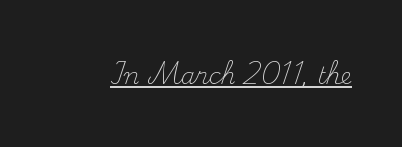
The image shows 23 px text type; set normal letter spacing, underlined.
